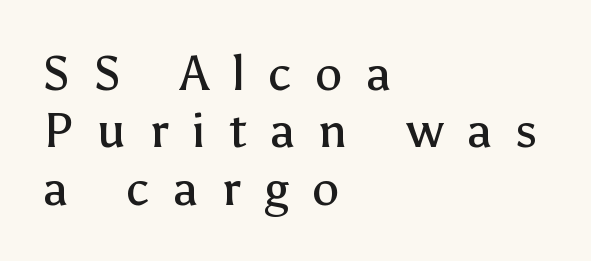
The image shows 49 px regular-weight sans-serif type, upright; set left-aligned, line spacing 1.17x, unusually wide letter spacing (+0.48 em), not underlined; low stroke contrast and a medium x-height.
